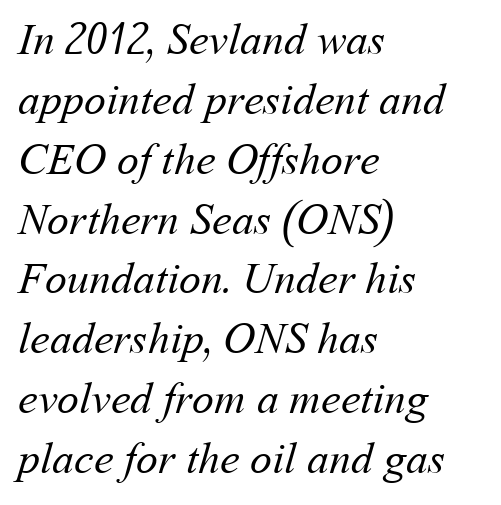
{"bold": "no", "weight": "regular", "width": "normal", "stroke_contrast": "medium", "x_height": "medium", "monospaced": "no", "underline": "no", "align": "left", "line_spacing": "normal", "line_spacing_ratio": 1.36, "letter_spacing": "normal", "letter_spacing_em": 0.0, "glyph_px": 44}
